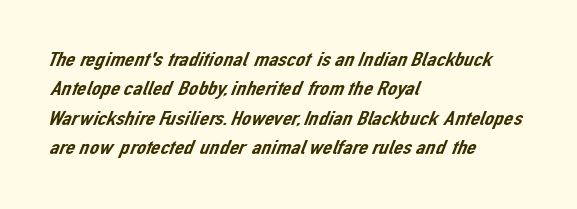
The image shows 21 px text type; set left-aligned, normal line spacing (1.4x), normal letter spacing, not underlined.
